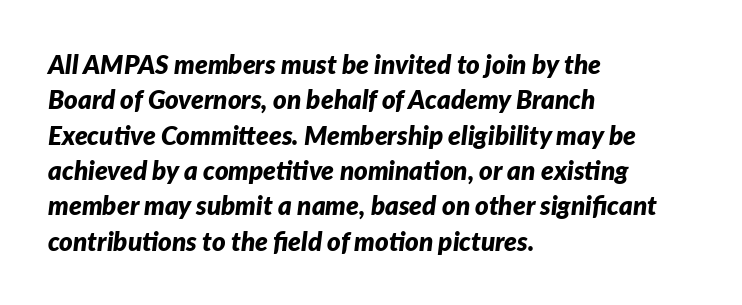
Q: Is the text bold? A: Yes.
Q: Is the text italic (slanted)? A: Yes, it leans right by about 7 degrees.
Q: Is the text underlined? A: No.
Q: How is the paragraph aligned? A: Left-aligned.
Q: Is the spacing between letters normal or unusually wide? A: Normal.
Q: Is the spacing between lines tight, normal or loose? A: Normal.
